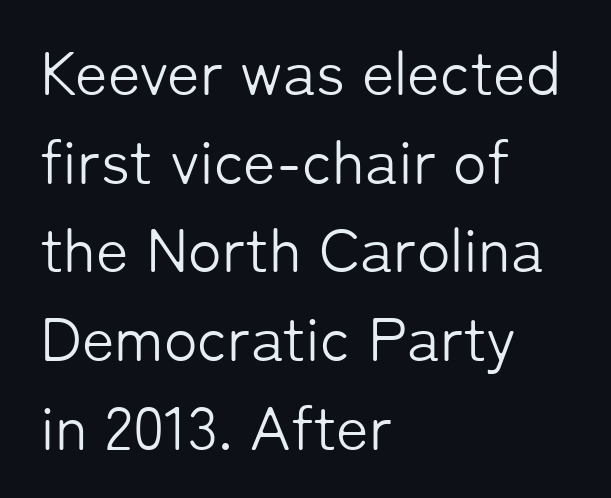
Q: Is the text bold? A: No.
Q: Is the text italic (slanted)? A: No, it is upright.
Q: Is the typeface a serif or a sans-serif typeface? A: Sans-serif.
Q: Is the text underlined? A: No.
Q: How is the paragraph aligned? A: Left-aligned.
Q: Is the spacing between letters normal or unusually wide? A: Normal.
Q: Is the spacing between lines tight, normal or loose? A: Normal.
Q: Width (condensed, normal, or wide)? A: Normal.
Q: Stroke contrast? A: Low.
Q: x-height? A: Medium.
Q: Monospaced? A: No.
